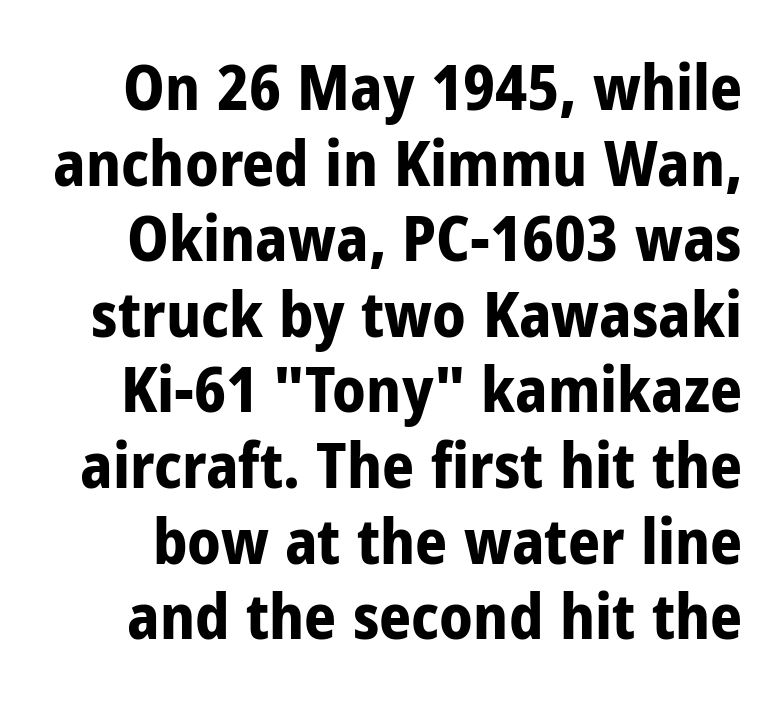
{"serif": "no", "italic": "no", "bold": "yes", "weight": "bold", "width": "condensed", "stroke_contrast": "low", "x_height": "medium", "monospaced": "no", "underline": "no", "line_spacing_ratio": 1.2, "letter_spacing": "normal", "letter_spacing_em": 0.0, "glyph_px": 63}
